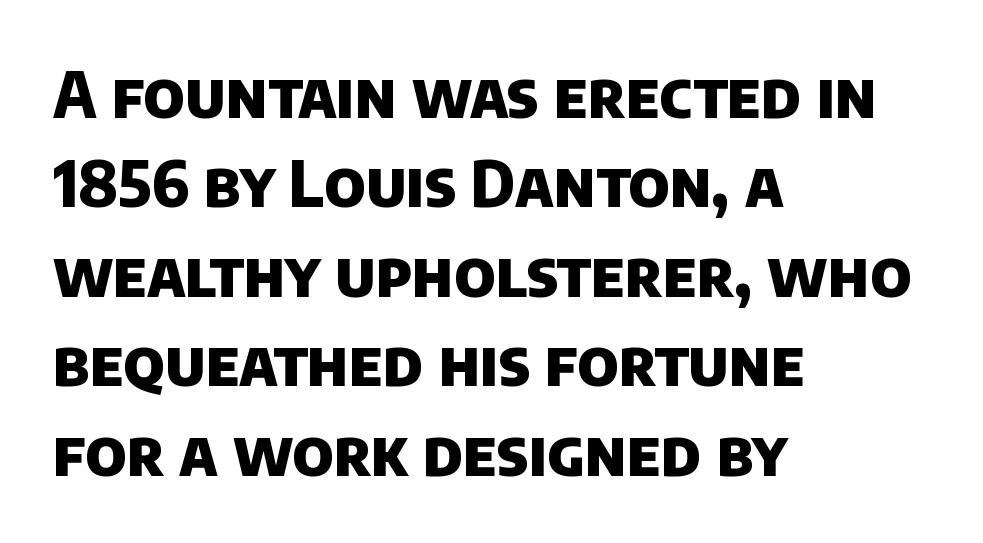
Normally led — the rows are evenly, conventionally spaced. Short and long lines alike share a common starting point at left. Look at the bottom of the vertical strokes: they stop flat, with no serifs. In terms of letterspacing, this is plain default setting. Bare-footed words on every line. Does the weight exceed regular? Yes, all the way to bold.
